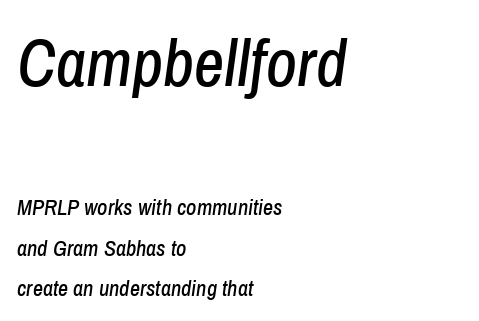
Q: Is the text italic (slanted)? A: Yes, it leans right by about 8 degrees.
Q: Is the text underlined? A: No.
Q: How is the paragraph aligned? A: Left-aligned.
Q: Is the spacing between letters normal or unusually wide? A: Normal.
Q: Which block of text is set in a larger size, the first (top) or the second (bottom)? A: The first (top) one.
Q: Width (condensed, normal, or wide)? A: Condensed.
Q: Stroke contrast? A: Low.
Q: x-height? A: Medium.
Q: Monospaced? A: No.
